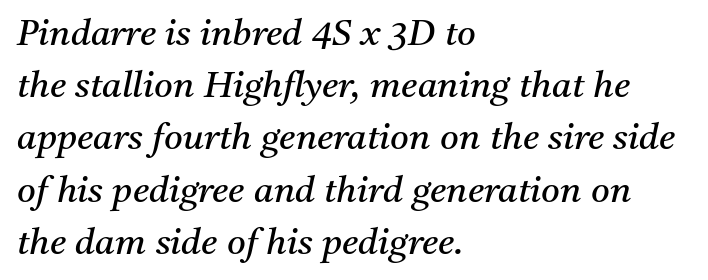
{"serif": "yes", "italic": "yes", "lean": "right", "slant_degrees": 11, "bold": "no", "weight": "regular", "width": "normal", "stroke_contrast": "medium", "x_height": "medium", "monospaced": "no", "underline": "no", "align": "left", "line_spacing": "normal", "line_spacing_ratio": 1.45, "letter_spacing": "normal", "letter_spacing_em": 0.0, "glyph_px": 36}
